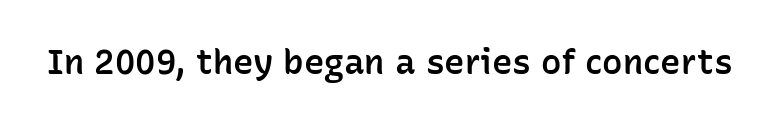
{"serif": "no", "italic": "no", "bold": "semi", "weight": "semibold", "width": "normal", "stroke_contrast": "low", "x_height": "medium", "monospaced": "no", "underline": "no", "letter_spacing": "normal", "letter_spacing_em": 0.0, "glyph_px": 34}
